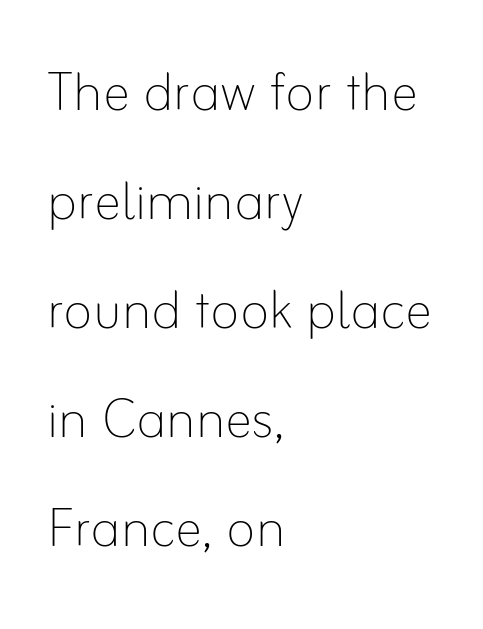
Q: Is the text bold? A: No.
Q: Is the text italic (slanted)? A: No, it is upright.
Q: Is the text underlined? A: No.
Q: How is the paragraph aligned? A: Left-aligned.
Q: Is the spacing between letters normal or unusually wide? A: Normal.
Q: Is the spacing between lines tight, normal or loose? A: Normal.
Q: Width (condensed, normal, or wide)? A: Normal.
Q: Stroke contrast? A: Low.
Q: x-height? A: Small.
Q: Monospaced? A: No.
